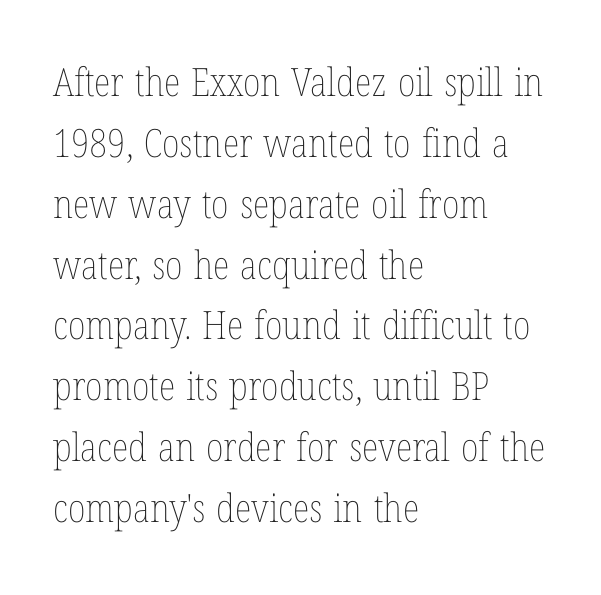
A typesetter would call this proportional, since set widths differ per character. Students, observe: this is what conventionally led text looks like. Short note: letters normally spaced. Style check: upright.
